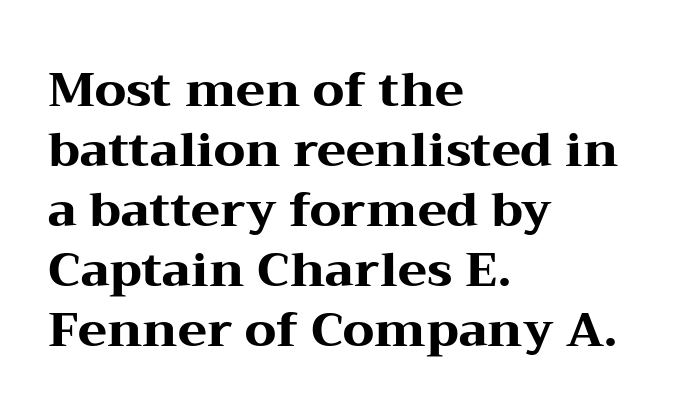
{"serif": "yes", "italic": "no", "bold": "yes", "weight": "heavy", "width": "wide", "stroke_contrast": "medium", "x_height": "medium", "monospaced": "no", "underline": "no", "align": "left", "line_spacing": "normal", "line_spacing_ratio": 1.25, "letter_spacing": "normal", "letter_spacing_em": 0.0, "glyph_px": 48}
